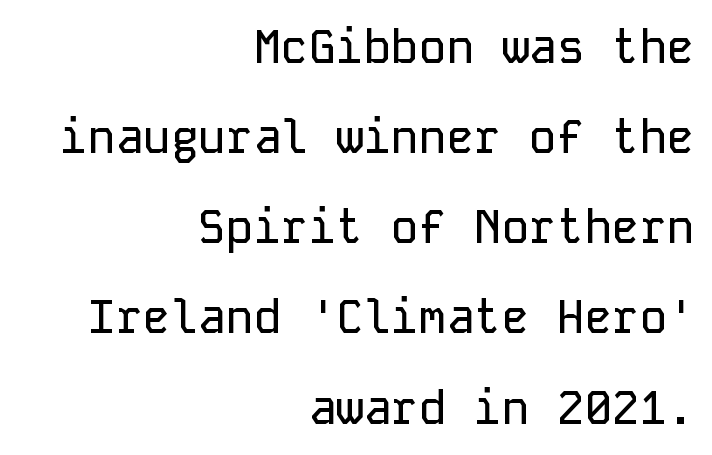
You could count columns in this text — the font is strictly monospaced. Reading down the column, the eye jumps a long way to each next line. Each letter's strokes conclude bluntly, with no projecting serifs. Designer's note — italics off, roman on.
